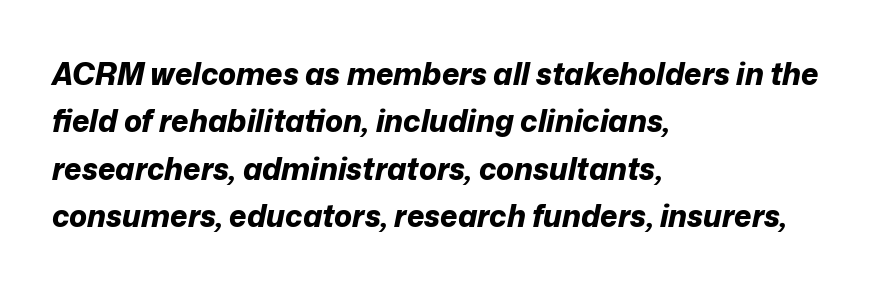
The glyphs have the mass of a bold cut. The type is set solid horizontally, with unmodified tracking. Spacing verdict: proportional, widths tailored to each character. Each new line begins a customary step beneath the previous one. Nobody drew a line under any word here.
